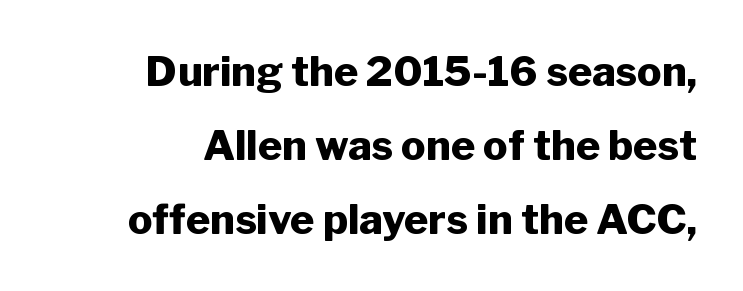
Q: Is the text bold? A: Yes.
Q: Is the text italic (slanted)? A: No, it is upright.
Q: Is the typeface a serif or a sans-serif typeface? A: Sans-serif.
Q: Is the text underlined? A: No.
Q: How is the paragraph aligned? A: Right-aligned.
Q: Is the spacing between letters normal or unusually wide? A: Normal.
Q: Width (condensed, normal, or wide)? A: Normal.
Q: Stroke contrast? A: Low.
Q: x-height? A: Medium.
Q: Monospaced? A: No.
